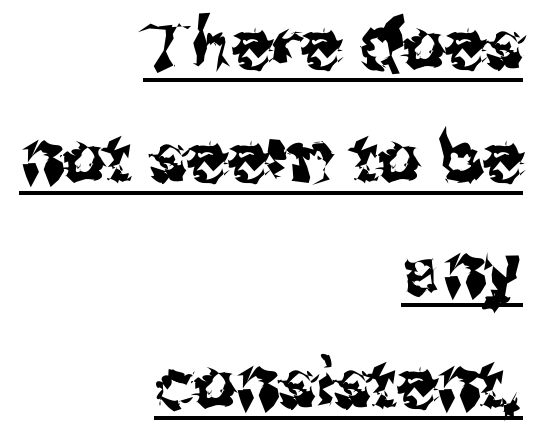
How would I describe the line gaps? Plain and ordinary. The face used here is proportionally spaced, like ordinary book or web type. These characters rest on top of a visible drawn line. A flush-right, rag-left setting is used for this passage.
